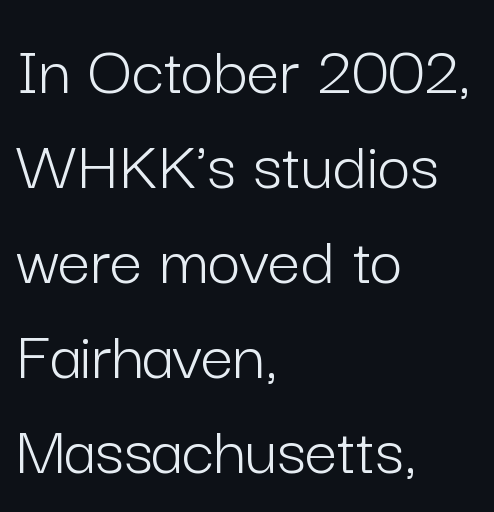
Q: Is the text bold? A: No.
Q: Is the text italic (slanted)? A: No, it is upright.
Q: Is the typeface a serif or a sans-serif typeface? A: Sans-serif.
Q: Is the text underlined? A: No.
Q: How is the paragraph aligned? A: Left-aligned.
Q: Is the spacing between letters normal or unusually wide? A: Normal.
Q: Is the spacing between lines tight, normal or loose? A: Normal.
Q: Width (condensed, normal, or wide)? A: Normal.
Q: Stroke contrast? A: Low.
Q: x-height? A: Medium.
Q: Monospaced? A: No.
